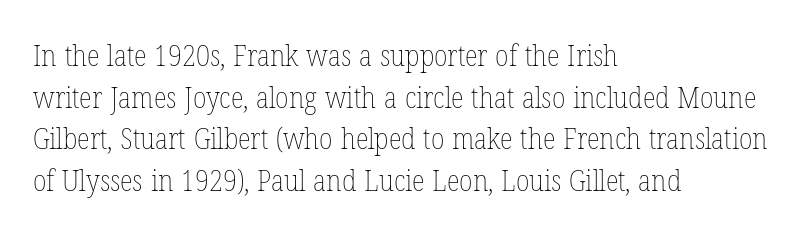
Q: Is the text bold? A: No.
Q: Is the text italic (slanted)? A: No, it is upright.
Q: Is the text underlined? A: No.
Q: How is the paragraph aligned? A: Left-aligned.
Q: Is the spacing between letters normal or unusually wide? A: Normal.
Q: Is the spacing between lines tight, normal or loose? A: Normal.
Q: Width (condensed, normal, or wide)? A: Condensed.
Q: Stroke contrast? A: Low.
Q: x-height? A: Medium.
Q: Monospaced? A: No.
